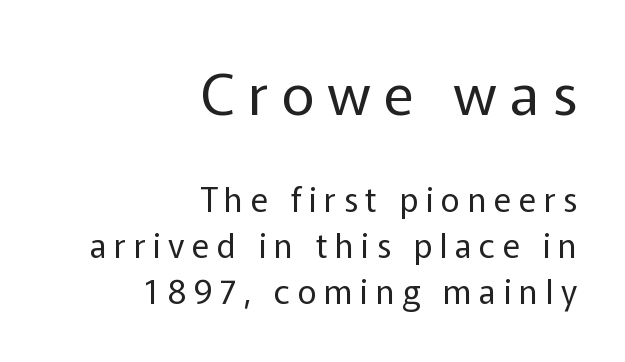
The paragraph shown leans on its right margin. Bare-footed words on every line. The face used here is rendered with a markedly widened letterfit. To sum up the face: it is a sans, with no serifs. Rows of type keep a routine distance in the vertical direction. Block one is the big one; block two sits smaller underneath.
